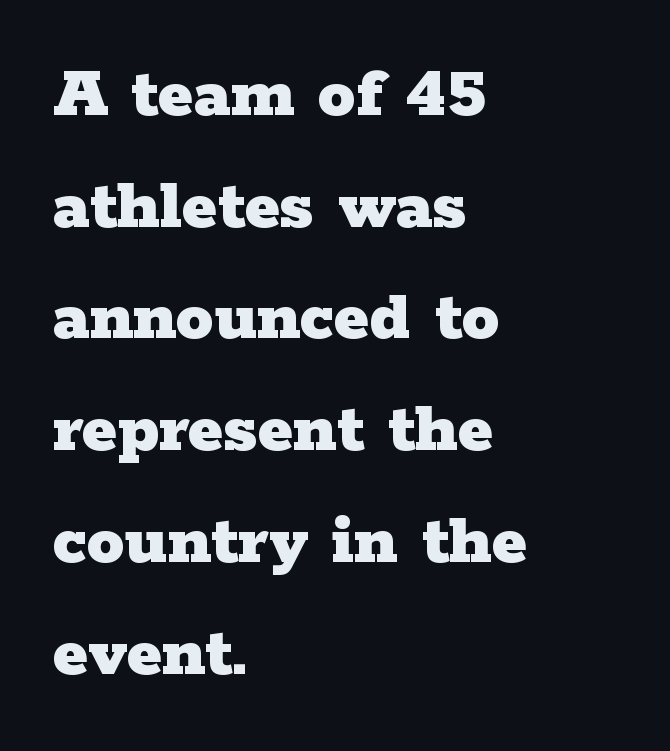
{"serif": "yes", "italic": "no", "bold": "yes", "weight": "heavy", "width": "wide", "stroke_contrast": "low", "x_height": "medium", "monospaced": "no", "underline": "no", "align": "left", "line_spacing": "normal", "line_spacing_ratio": 1.49, "letter_spacing": "normal", "letter_spacing_em": 0.0, "glyph_px": 75}
